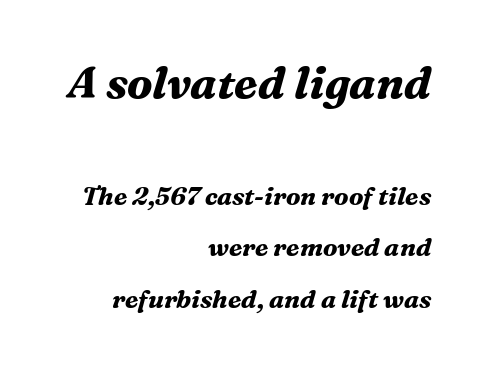
As a designer I'd log this as weight 700, bold. Every character sits at an angle, as italics do. Casual observation: everything's shoved over to the right. In terms of leading, this rendering errs on the spacious side. Each letter keeps its own natural width here, so spacing adapts to shape.
